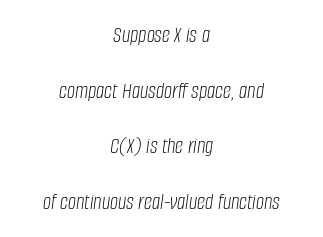
Is there much room between lines? Yes — plenty of vertical air separates them. These lines stack symmetrically, like a column narrowing and widening about its center. Check under the words: just untouched page. The cut favours lightness, reaching ordinary text weight at its darkest.
